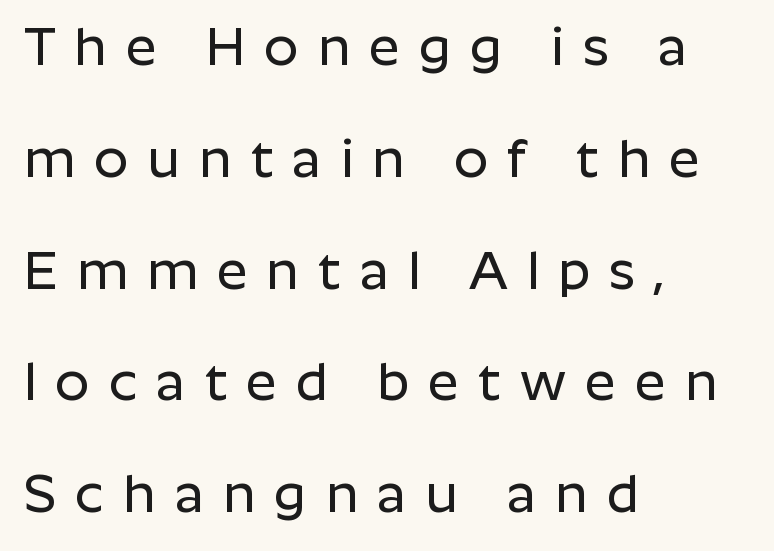
The image shows 54 px sans-serif type, upright; set left-aligned, loose line spacing (2.07x), unusually wide letter spacing (+0.35 em), not underlined; low stroke contrast and a medium x-height.
